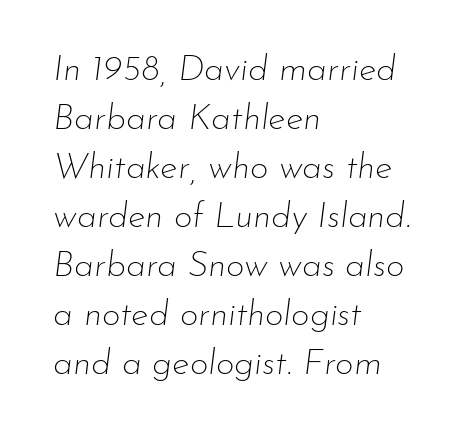
{"italic": "yes", "lean": "right", "slant_degrees": 7, "bold": "no", "weight": "thin", "width": "normal", "stroke_contrast": "low", "x_height": "small", "monospaced": "no", "underline": "no", "align": "left", "line_spacing": "normal", "line_spacing_ratio": 1.36, "letter_spacing": "normal", "letter_spacing_em": 0.0, "glyph_px": 36}
